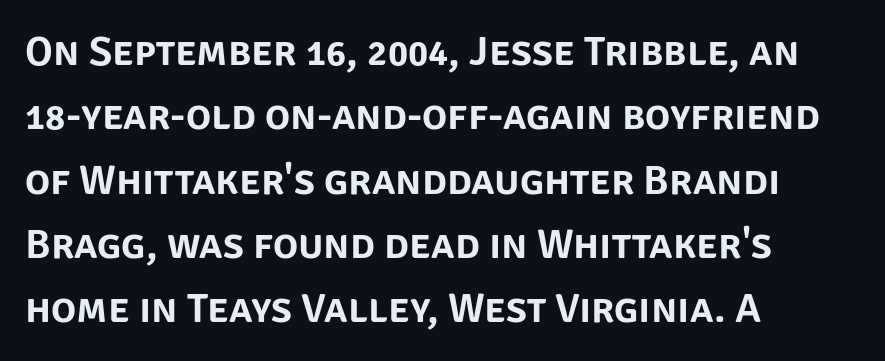
The image shows 42 px sans-serif type, upright; set left-aligned, normal line spacing (1.53x), normal letter spacing, not underlined; low stroke contrast and a large x-height.
